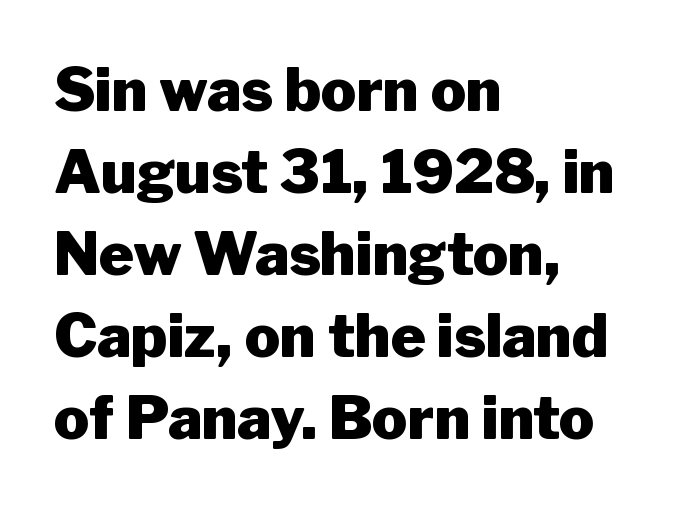
Rows of type keep a routine distance in the vertical direction. These lines stack with their left ends in a neat column. These lines keep a tight, regular rhythm from letter to letter. Stroke thickness is high; the sample reads as a true bold. The characters display no serif detailing; their extremities are plain.
